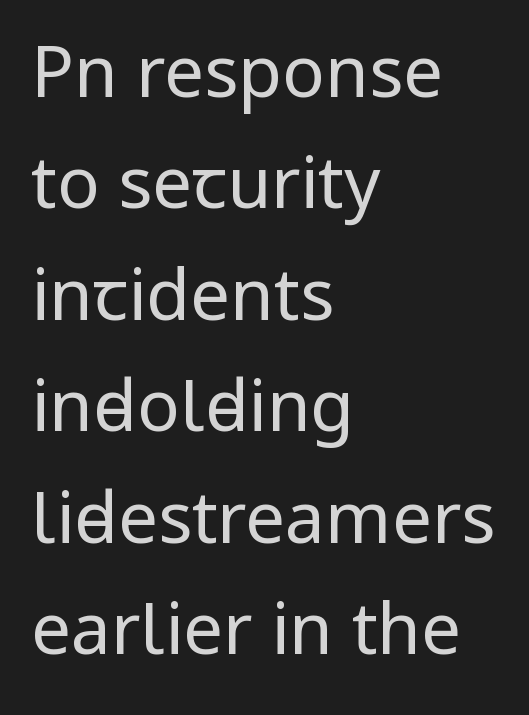
{"serif": "no", "italic": "no", "bold": "no", "weight": "regular", "width": "condensed", "stroke_contrast": "low", "x_height": "large", "monospaced": "no", "underline": "no", "align": "left", "line_spacing": "normal", "line_spacing_ratio": 1.57, "letter_spacing": "normal", "letter_spacing_em": 0.0, "glyph_px": 71}
